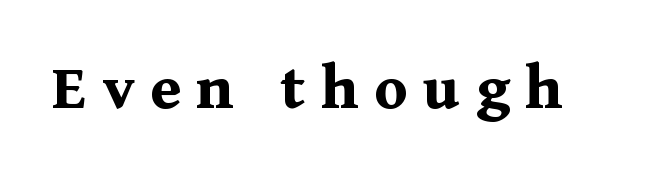
The image shows 68 px bold serif type, upright; set unusually wide letter spacing (+0.23 em), not underlined; medium stroke contrast and a medium x-height.
